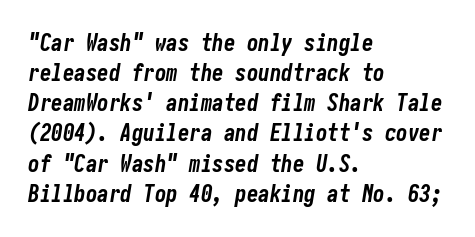
Does the weight exceed regular? Yes, all the way to bold. Does extra space separate the letters? No, they use regular spacing. The text carries the slant typical of an italic or oblique font. Vertically, the passage feels balanced, rows spaced as you'd expect. Each line starts at the same left margin while the right side varies. Check the space under the baseline: it is left empty.
